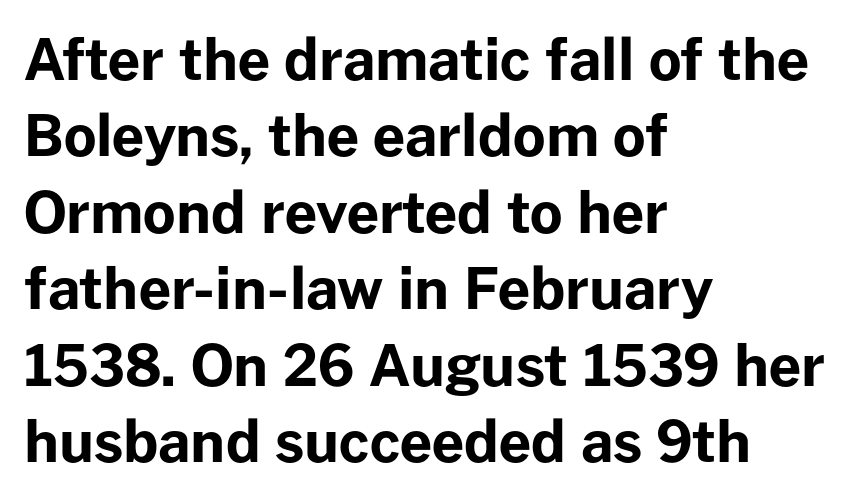
The image shows 57 px bold sans-serif type, upright; set left-aligned, normal line spacing (1.34x), normal letter spacing, not underlined; low stroke contrast and a medium x-height.
